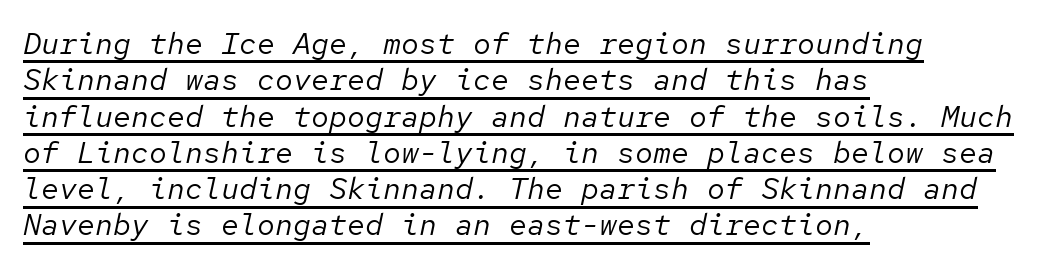
The image shows 30 px regular-weight type, italic (leaning right), monospaced; set left-aligned, line spacing 1.21x, normal letter spacing, underlined; low stroke contrast and a medium x-height.
